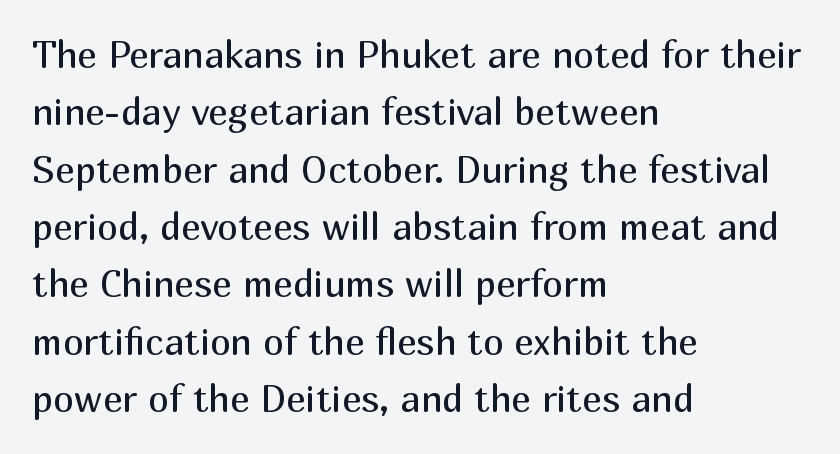
Q: Is the text bold? A: No.
Q: Is the text italic (slanted)? A: No, it is upright.
Q: Is the typeface a serif or a sans-serif typeface? A: Sans-serif.
Q: Is the text underlined? A: No.
Q: How is the paragraph aligned? A: Left-aligned.
Q: Is the spacing between letters normal or unusually wide? A: Normal.
Q: Is the spacing between lines tight, normal or loose? A: Normal.
Q: Width (condensed, normal, or wide)? A: Normal.
Q: Stroke contrast? A: Medium.
Q: x-height? A: Medium.
Q: Monospaced? A: No.
